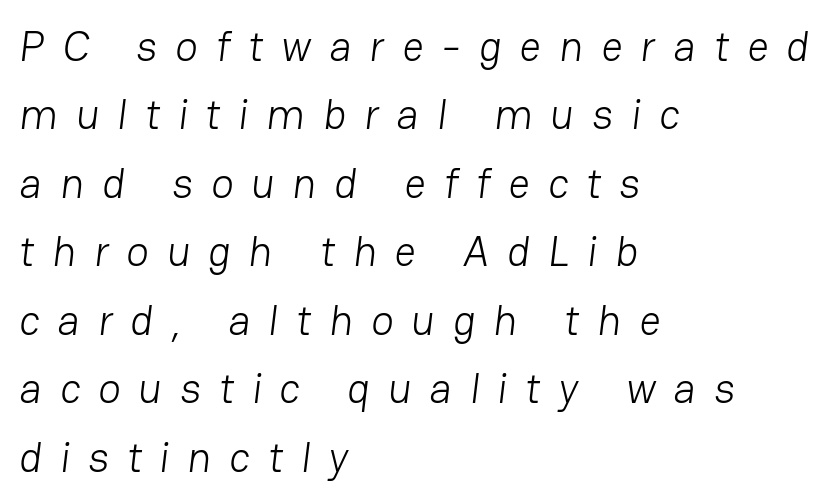
{"serif": "no", "bold": "no", "weight": "light", "width": "normal", "stroke_contrast": "low", "x_height": "medium", "monospaced": "no", "underline": "no", "align": "left", "line_spacing": "normal", "line_spacing_ratio": 1.63, "letter_spacing": "wide", "letter_spacing_em": 0.43, "glyph_px": 42}
